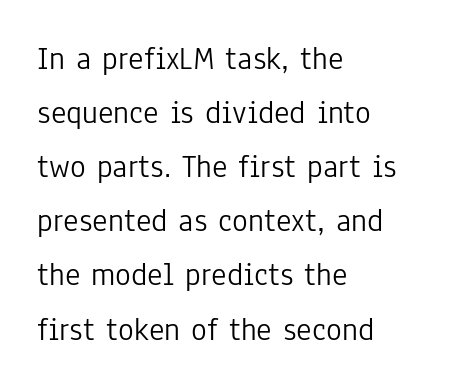
The image shows 33 px light, condensed sans-serif type, upright; set left-aligned, normal line spacing (1.64x), normal letter spacing, not underlined; low stroke contrast and a medium x-height.
